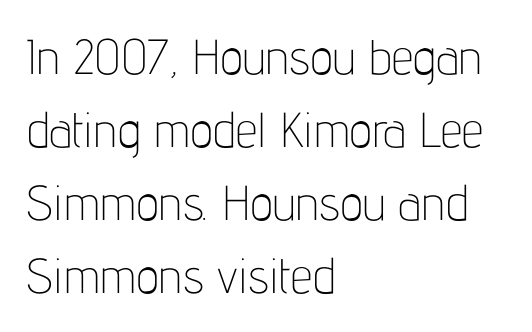
Q: Is the text bold? A: No.
Q: Is the text italic (slanted)? A: No, it is upright.
Q: Is the typeface a serif or a sans-serif typeface? A: Sans-serif.
Q: Is the text underlined? A: No.
Q: How is the paragraph aligned? A: Left-aligned.
Q: Is the spacing between letters normal or unusually wide? A: Normal.
Q: Is the spacing between lines tight, normal or loose? A: Normal.
Q: Width (condensed, normal, or wide)? A: Condensed.
Q: Stroke contrast? A: Low.
Q: x-height? A: Medium.
Q: Monospaced? A: No.
